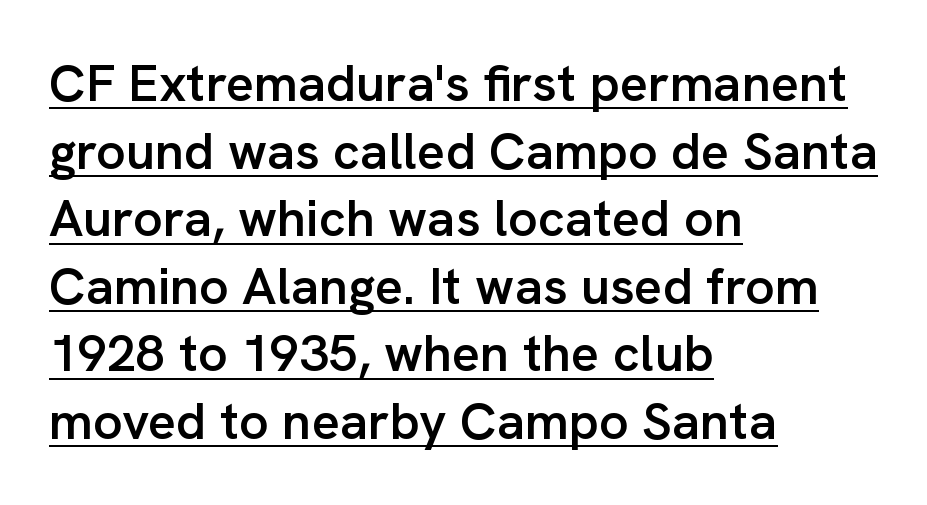
Semibold letterforms, between regular and bold. Students, observe the line beneath the letters — that is underlining. The text block is weighted toward the left margin, trailing off unevenly rightward. Inter-character spacing is left at the font's built-in metrics.
